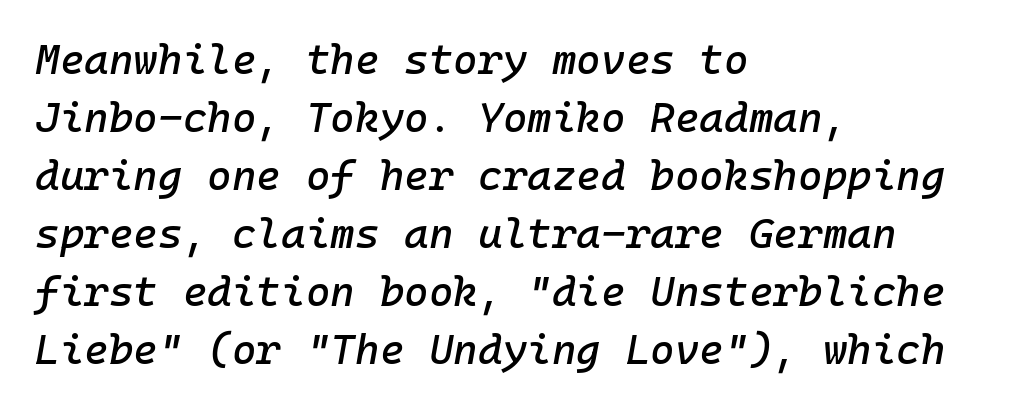
Q: Is the text italic (slanted)? A: Yes, it leans right by about 10 degrees.
Q: Is the text underlined? A: No.
Q: How is the paragraph aligned? A: Left-aligned.
Q: Is the spacing between letters normal or unusually wide? A: Normal.
Q: Is the spacing between lines tight, normal or loose? A: Normal.
Q: Width (condensed, normal, or wide)? A: Normal.
Q: Stroke contrast? A: Low.
Q: x-height? A: Medium.
